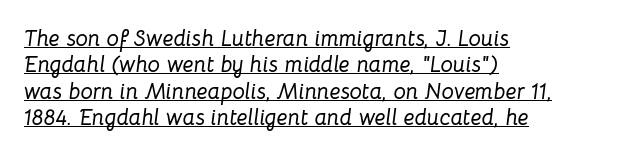
The image shows 22 px text type, italic (leaning right); set left-aligned, line spacing 1.2x, normal letter spacing, underlined.
